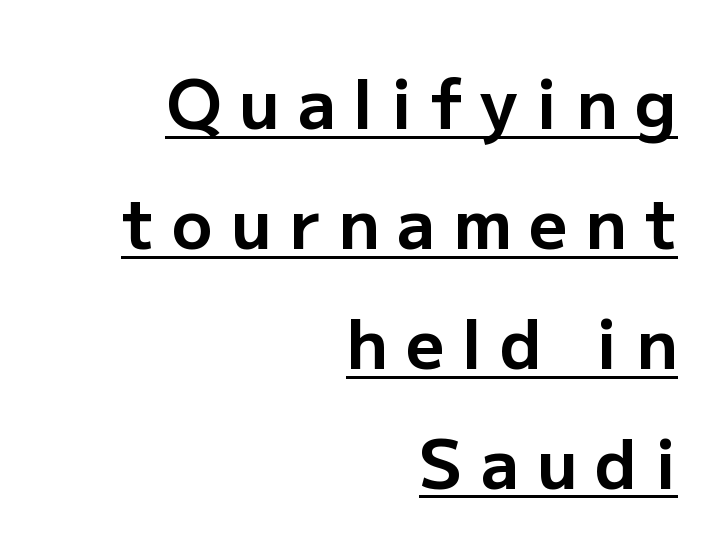
Italic: no, the glyphs are upright roman. Short and long lines alike share a common ending point at right. Letter spacing: wide. Look at the bottom of the vertical strokes: they stop flat, with no serifs. Varying glyph widths throughout — classic text-font behaviour.
